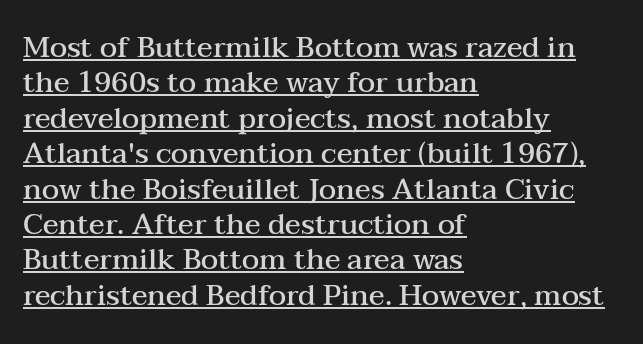
How are the letters spaced? Ordinarily, with no added tracking. Regarding serifs, this sample has them. The compositor pushed each line to the left boundary. The passage shown is semibold, sitting just below true bold. In designer terms, the underline attribute is active on this setting. You can tell it's not italic because the verticals are truly vertical.
